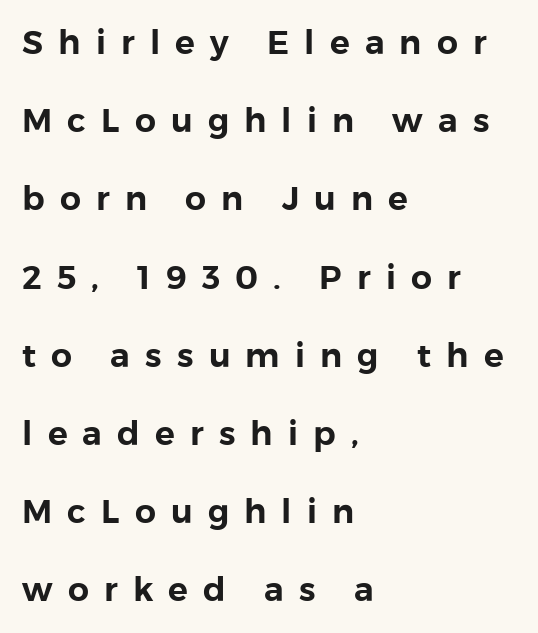
Q: Is the text italic (slanted)? A: No, it is upright.
Q: Is the typeface a serif or a sans-serif typeface? A: Sans-serif.
Q: Is the text underlined? A: No.
Q: How is the paragraph aligned? A: Left-aligned.
Q: Is the spacing between letters normal or unusually wide? A: Unusually wide.
Q: Is the spacing between lines tight, normal or loose? A: Loose.
Q: Width (condensed, normal, or wide)? A: Normal.
Q: Stroke contrast? A: Low.
Q: x-height? A: Medium.
Q: Monospaced? A: No.
